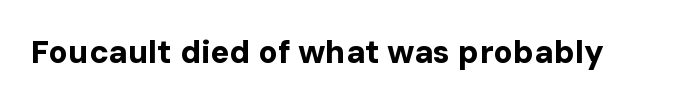
The image shows 32 px bold sans-serif type, upright; set normal letter spacing, not underlined; low stroke contrast and a medium x-height.
